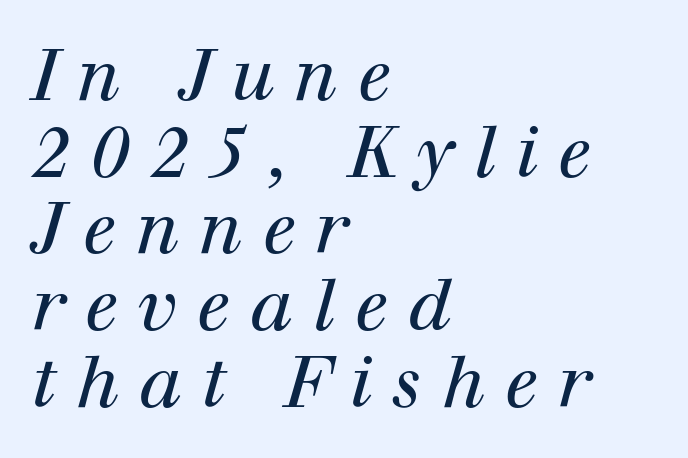
Old-style or modern, the face here clearly has serifs. Anything drawn beneath the words? Only blank space. The whole block is typeset with a tilt. This rendering uses left alignment, leaving the right contour irregular.
